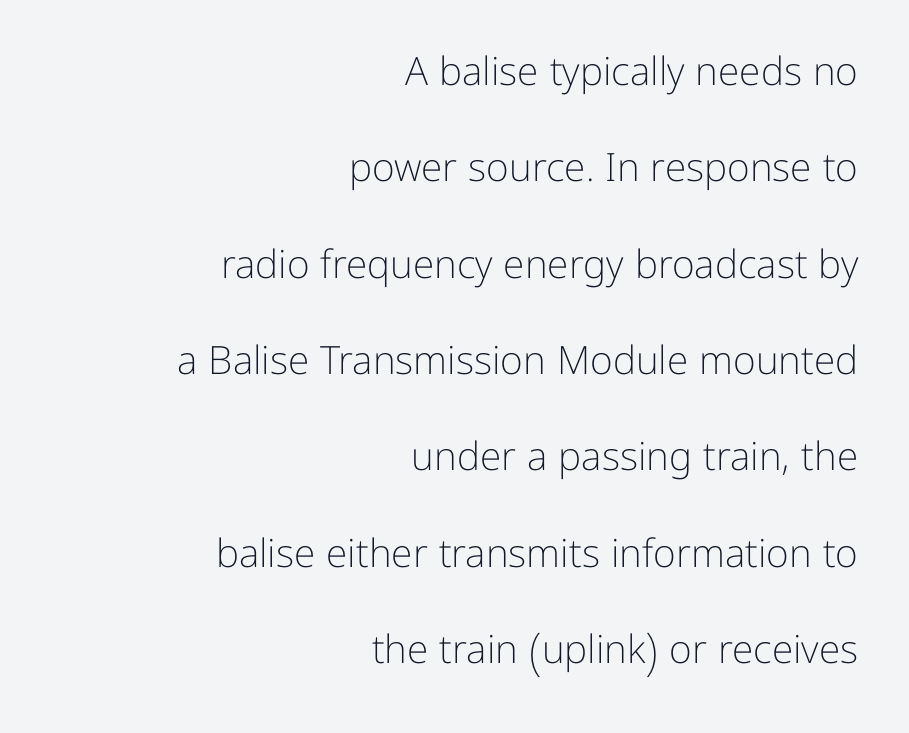
Heft: none added — not bold. You can tell from the bare stems that sans-serif type was used. In terms of leading, this rendering errs on the spacious side. If you drew a line through each stem, it would be perfectly vertical.
